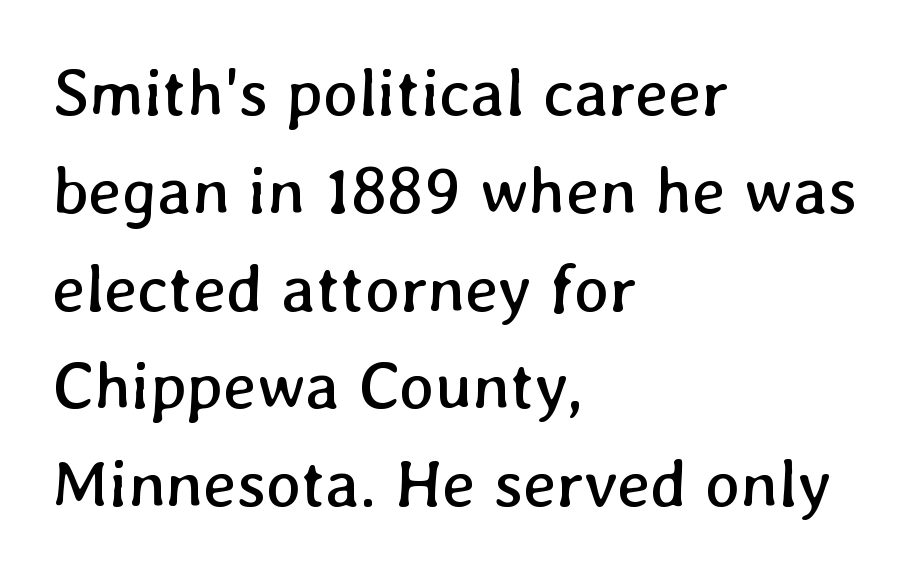
The image shows 67 px regular-weight type; set left-aligned, normal line spacing (1.46x), normal letter spacing, not underlined; low stroke contrast and a medium x-height.
